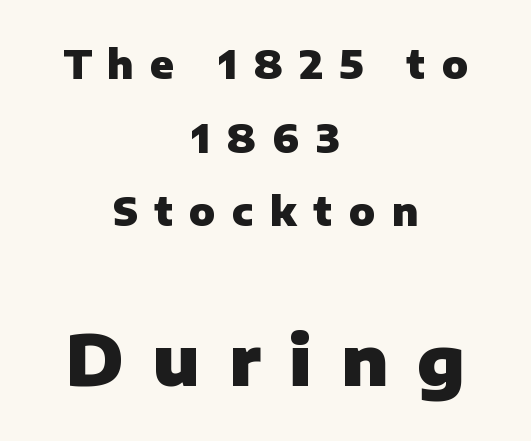
The image shows 69 px heavy sans-serif type, upright; set centered, line spacing 1.89x, unusually wide letter spacing (+0.42 em), not underlined; the second (bottom) block is 1.77x larger; low stroke contrast and a medium x-height.
